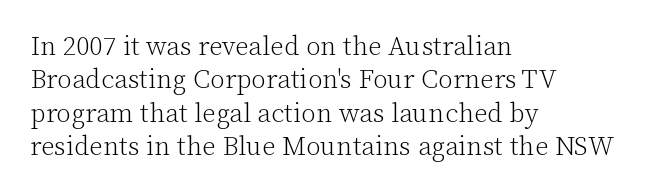
No letter is thick-stroked: the sample isn't bold. This rendering leaves character spacing at its baseline value. A bare baseline throughout the passage. Line beginnings align vertically; line endings do not. This sample uses an upright cut, with every glyph sitting square on the baseline.
